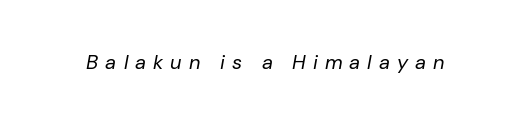
{"italic": "yes", "lean": "right", "slant_degrees": 10, "bold": "no", "underline": "no", "letter_spacing": "wide", "letter_spacing_em": 0.35, "glyph_px": 20}
